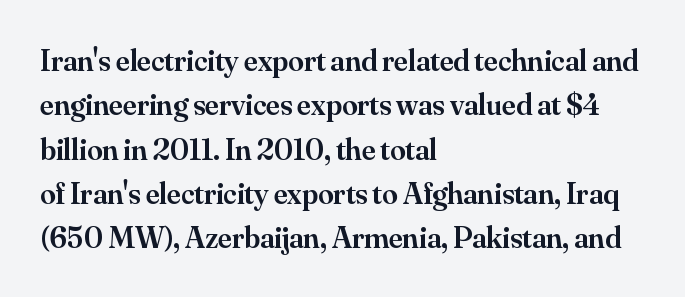
Q: Is the text bold? A: Semi-bold.
Q: Is the text italic (slanted)? A: No, it is upright.
Q: Is the typeface a serif or a sans-serif typeface? A: Serif.
Q: Is the text underlined? A: No.
Q: How is the paragraph aligned? A: Left-aligned.
Q: Is the spacing between letters normal or unusually wide? A: Normal.
Q: Is the spacing between lines tight, normal or loose? A: Normal.
Q: Width (condensed, normal, or wide)? A: Normal.
Q: Stroke contrast? A: Medium.
Q: x-height? A: Small.
Q: Monospaced? A: No.
